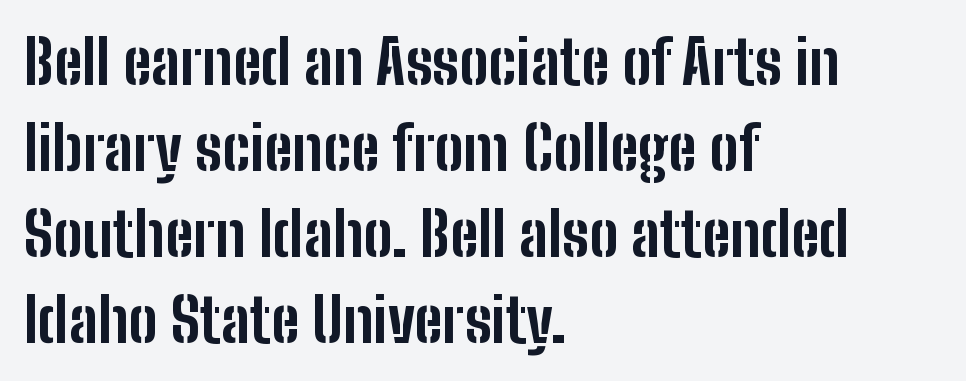
The image shows 61 px bold, condensed sans-serif type, upright; set left-aligned, normal line spacing (1.41x), normal letter spacing, not underlined; low stroke contrast and a medium x-height.
